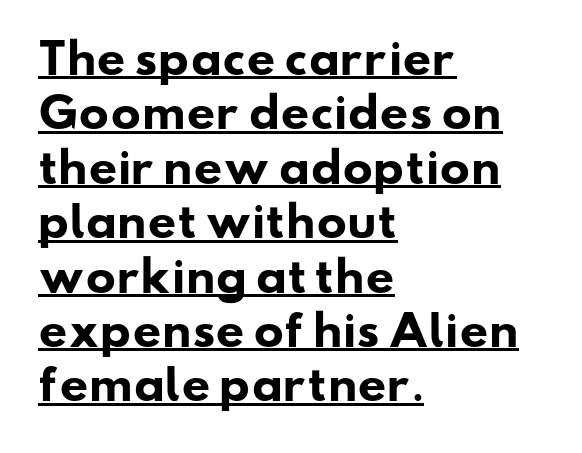
{"serif": "no", "bold": "yes", "weight": "heavy", "width": "wide", "stroke_contrast": "low", "x_height": "small", "monospaced": "no", "underline": "yes", "align": "left", "line_spacing": "normal", "line_spacing_ratio": 1.36, "letter_spacing": "normal", "letter_spacing_em": 0.0, "glyph_px": 40}
